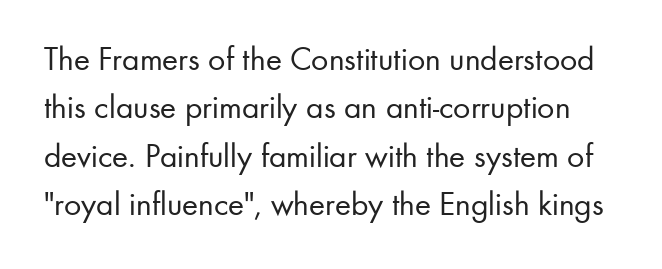
The image shows 34 px regular-weight sans-serif type, upright; set normal line spacing (1.42x), normal letter spacing, not underlined; low stroke contrast and a small x-height.
